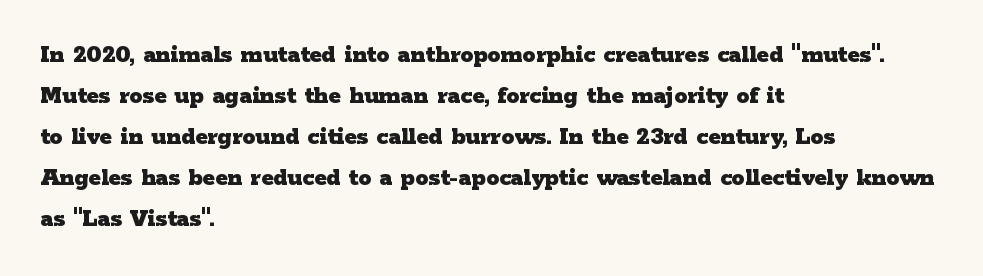
The image shows 26 px bold type, upright; set left-aligned, normal line spacing (1.58x), normal letter spacing, not underlined.
